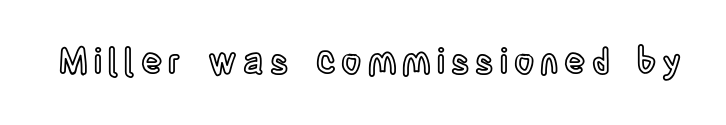
Q: Is the text italic (slanted)? A: No, it is upright.
Q: Is the text underlined? A: No.
Q: Width (condensed, normal, or wide)? A: Condensed.
Q: x-height? A: Large.
Q: Monospaced? A: No.
